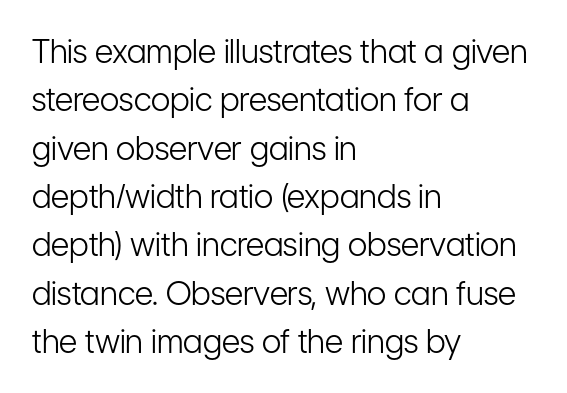
Q: Is the text bold? A: No.
Q: Is the text italic (slanted)? A: No, it is upright.
Q: Is the typeface a serif or a sans-serif typeface? A: Sans-serif.
Q: Is the text underlined? A: No.
Q: How is the paragraph aligned? A: Left-aligned.
Q: Is the spacing between letters normal or unusually wide? A: Normal.
Q: Is the spacing between lines tight, normal or loose? A: Normal.
Q: Width (condensed, normal, or wide)? A: Condensed.
Q: Stroke contrast? A: Low.
Q: x-height? A: Medium.
Q: Monospaced? A: No.
